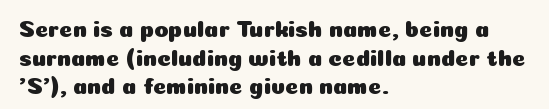
Q: Is the text italic (slanted)? A: No, it is upright.
Q: Is the text underlined? A: No.
Q: How is the paragraph aligned? A: Left-aligned.
Q: Is the spacing between letters normal or unusually wide? A: Normal.
